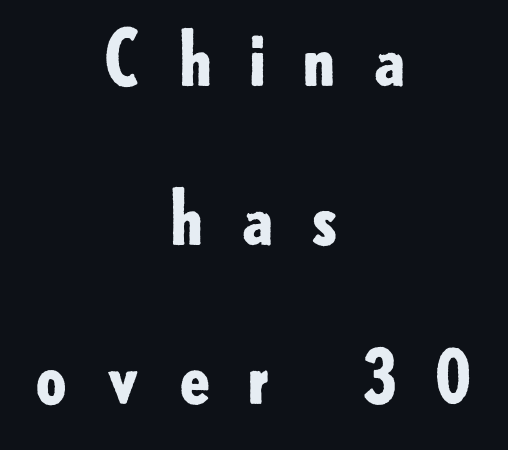
Q: Is the text bold? A: Yes.
Q: Is the text italic (slanted)? A: No, it is upright.
Q: Is the typeface a serif or a sans-serif typeface? A: Sans-serif.
Q: Is the text underlined? A: No.
Q: How is the paragraph aligned? A: Centered.
Q: Is the spacing between letters normal or unusually wide? A: Unusually wide.
Q: Is the spacing between lines tight, normal or loose? A: Loose.
Q: Width (condensed, normal, or wide)? A: Normal.
Q: Stroke contrast? A: Low.
Q: x-height? A: Small.
Q: Monospaced? A: No.
